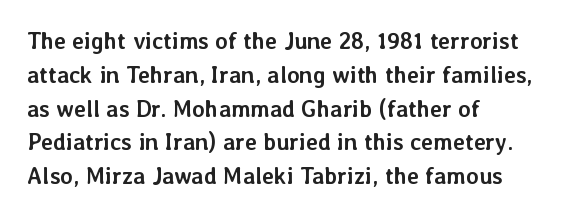
Bold? Absolutely — the strokes are thick and heavy. The setting favours the left margin, as ordinary paragraphs usually do. The font's upright variant was chosen for this text. A bare baseline throughout the passage. Vertical spacing — default.
